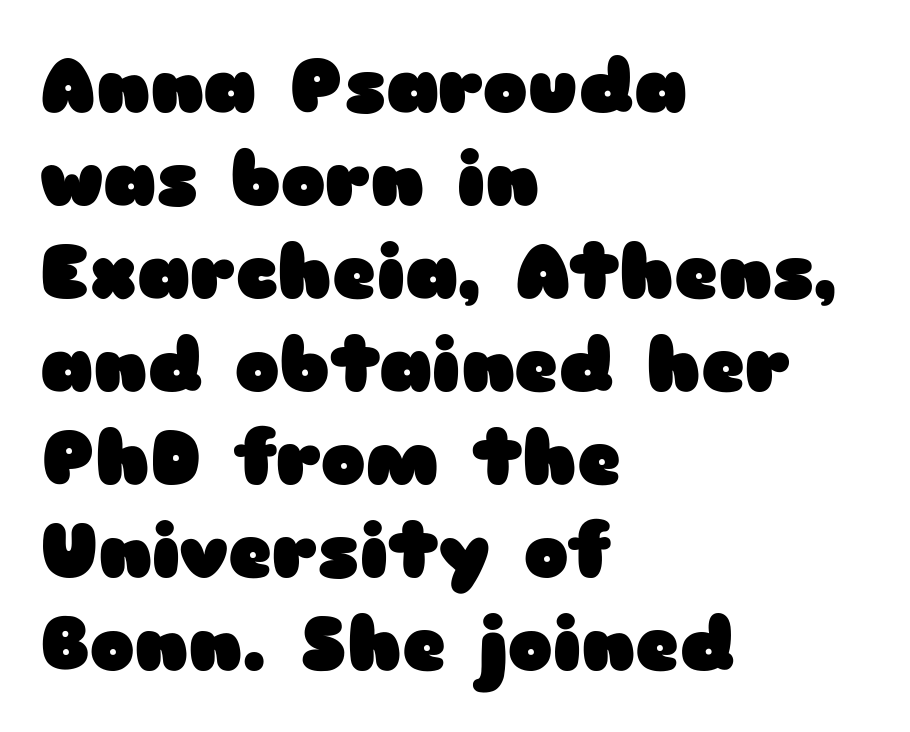
Q: Is the text bold? A: Yes.
Q: Is the text italic (slanted)? A: No, it is upright.
Q: Is the typeface a serif or a sans-serif typeface? A: Sans-serif.
Q: Is the text underlined? A: No.
Q: How is the paragraph aligned? A: Left-aligned.
Q: Is the spacing between letters normal or unusually wide? A: Normal.
Q: Width (condensed, normal, or wide)? A: Wide.
Q: Stroke contrast? A: Low.
Q: x-height? A: Medium.
Q: Monospaced? A: No.
